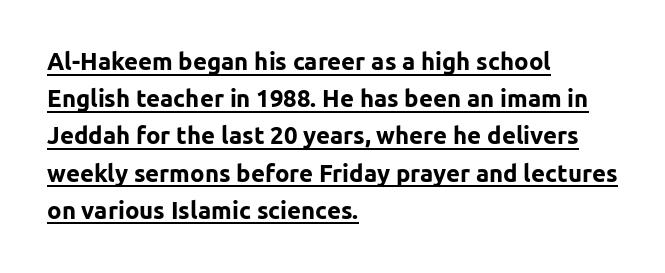
Q: Is the text bold? A: Yes.
Q: Is the text italic (slanted)? A: No, it is upright.
Q: Is the text underlined? A: Yes.
Q: How is the paragraph aligned? A: Left-aligned.
Q: Is the spacing between letters normal or unusually wide? A: Normal.
Q: Is the spacing between lines tight, normal or loose? A: Normal.
